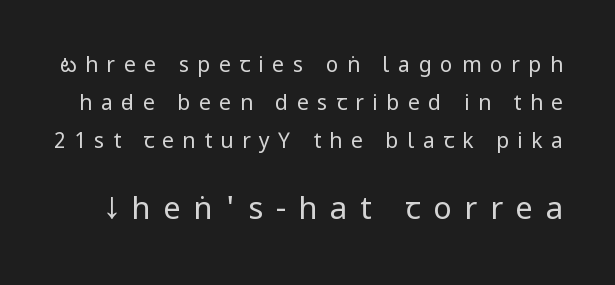
The following chunk of copy outweighs the initial chunk in type size. The strokes carry an ordinary text weight at most. Bare-footed words on every line. Caption: expanded tracking, letters set apart.
